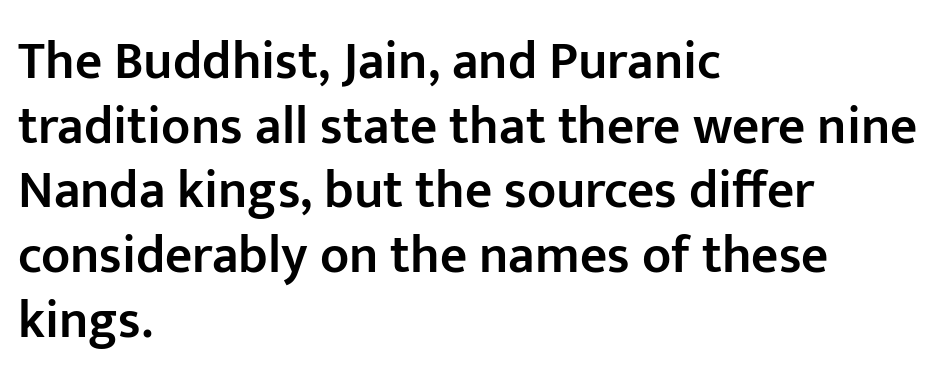
Q: Is the text bold? A: Semi-bold.
Q: Is the text italic (slanted)? A: No, it is upright.
Q: Is the typeface a serif or a sans-serif typeface? A: Sans-serif.
Q: Is the text underlined? A: No.
Q: How is the paragraph aligned? A: Left-aligned.
Q: Is the spacing between letters normal or unusually wide? A: Normal.
Q: Width (condensed, normal, or wide)? A: Normal.
Q: Stroke contrast? A: Low.
Q: x-height? A: Medium.
Q: Monospaced? A: No.
